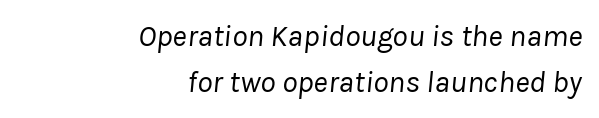
Characters follow at the spacing the type designer built in. The face used here is proportionally spaced, like ordinary book or web type. Notice how the stems are inclined rather than vertical — that's the hallmark of italics. Is the block centered? No — it sits flush against the right margin. Successive baselines arrive at the customary interval.
